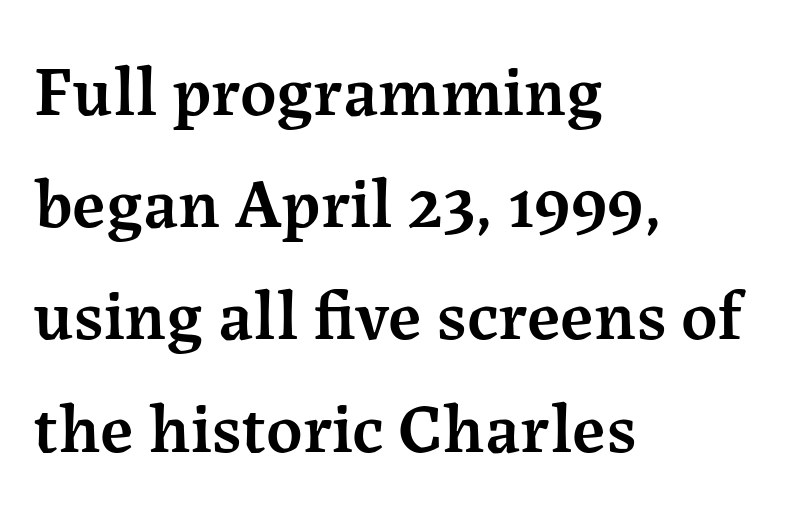
Q: Is the text bold? A: Semi-bold.
Q: Is the text italic (slanted)? A: No, it is upright.
Q: Is the typeface a serif or a sans-serif typeface? A: Serif.
Q: Is the text underlined? A: No.
Q: How is the paragraph aligned? A: Left-aligned.
Q: Is the spacing between letters normal or unusually wide? A: Normal.
Q: Is the spacing between lines tight, normal or loose? A: Normal.
Q: Width (condensed, normal, or wide)? A: Normal.
Q: Stroke contrast? A: Medium.
Q: x-height? A: Medium.
Q: Monospaced? A: No.
